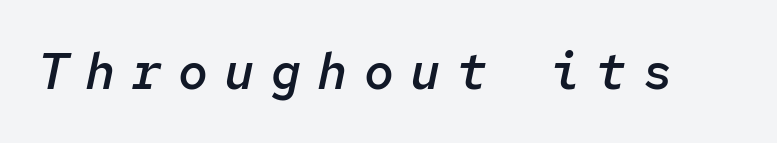
The image shows 50 px semibold type, italic (leaning right), monospaced; set unusually wide letter spacing (+0.33 em), not underlined; low stroke contrast and a medium x-height.
